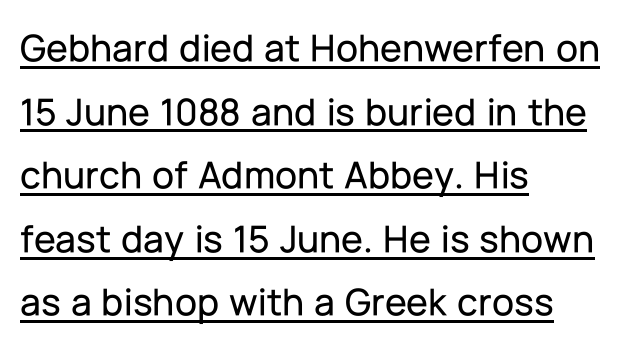
The image shows 40 px sans-serif type, upright; set left-aligned, normal line spacing (1.59x), normal letter spacing, underlined; low stroke contrast and a medium x-height.
